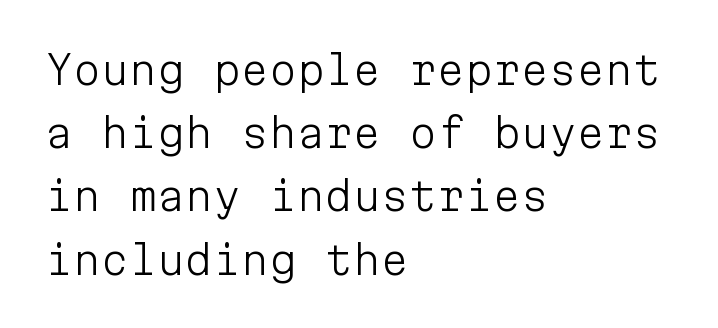
Q: Is the text bold? A: No.
Q: Is the text italic (slanted)? A: No, it is upright.
Q: Is the typeface a serif or a sans-serif typeface? A: Sans-serif.
Q: Is the text underlined? A: No.
Q: How is the paragraph aligned? A: Left-aligned.
Q: Is the spacing between letters normal or unusually wide? A: Normal.
Q: Is the spacing between lines tight, normal or loose? A: Normal.
Q: Width (condensed, normal, or wide)? A: Normal.
Q: Stroke contrast? A: Low.
Q: x-height? A: Medium.
Q: Monospaced? A: Yes.
